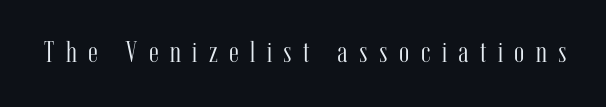
{"serif": "yes", "italic": "no", "bold": "no", "weight": "light", "width": "condensed", "stroke_contrast": "medium", "x_height": "medium", "monospaced": "no", "underline": "no", "letter_spacing": "wide", "letter_spacing_em": 0.38, "glyph_px": 30}
